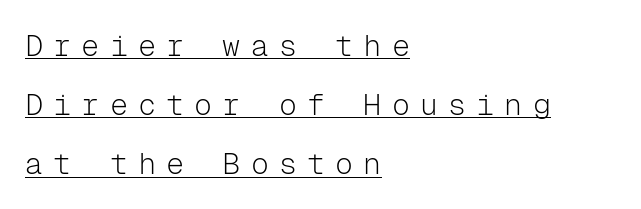
The image shows 30 px light sans-serif type, upright, monospaced; set left-aligned, loose line spacing (1.97x), unusually wide letter spacing (+0.34 em), underlined; low stroke contrast and a medium x-height.
